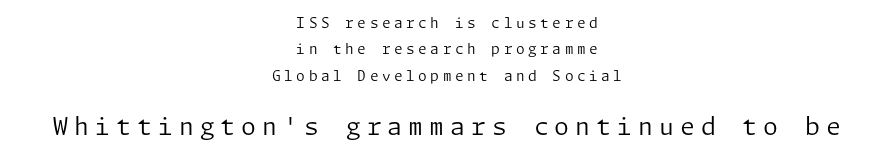
The image shows 24 px text type, upright; set centered, line spacing 1.89x, unusually wide letter spacing (+0.25 em), not underlined; the second (bottom) block is 1.71x larger.
